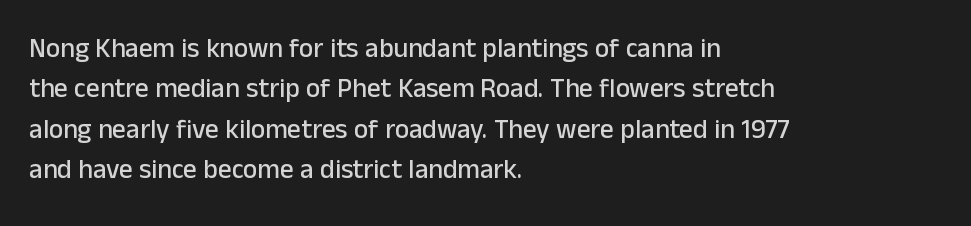
No italicization has been applied; the sample stays upright. This block has exactly the height ordinary leading produces. Students, note that the glyphs here touch the page at normal intervals. Typeset ragged right — the left edge is the straight one.
